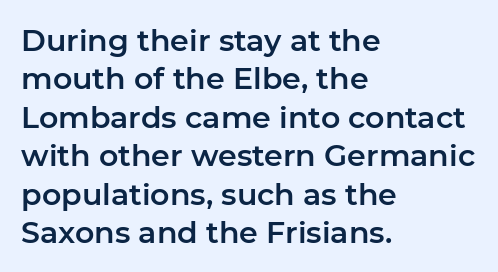
Proportional: the letters do not fall into vertical columns. Every character sits straight up, as roman type does. Quick note: interline space is typical. A typesetter would label this face a sans.
